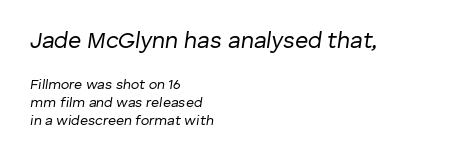
The vertical gap from one line to the next is medium. Teacher's note: observe the even left margin — that is flush-left alignment. Every character sits at an angle, as italics do. The baseline area is clear. Students, note that the glyphs here touch the page at normal intervals. The font sits on the lighter half of the weight spectrum, regular included.
